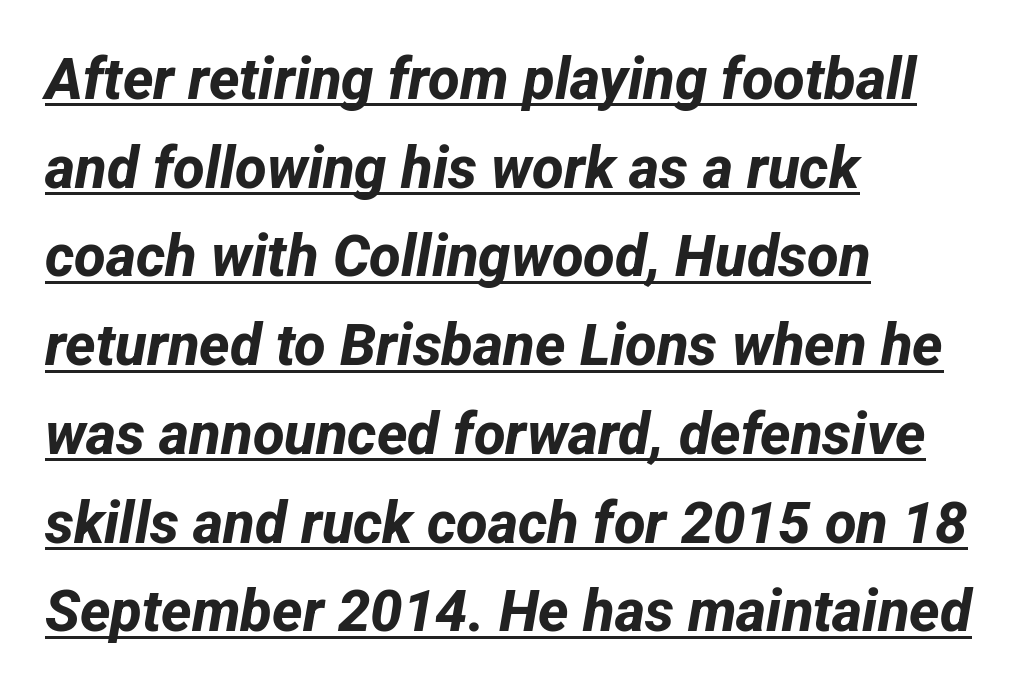
Q: Is the text bold? A: Yes.
Q: Is the typeface a serif or a sans-serif typeface? A: Sans-serif.
Q: Is the text underlined? A: Yes.
Q: How is the paragraph aligned? A: Left-aligned.
Q: Is the spacing between letters normal or unusually wide? A: Normal.
Q: Is the spacing between lines tight, normal or loose? A: Normal.
Q: Width (condensed, normal, or wide)? A: Normal.
Q: Stroke contrast? A: Low.
Q: x-height? A: Medium.
Q: Monospaced? A: No.
